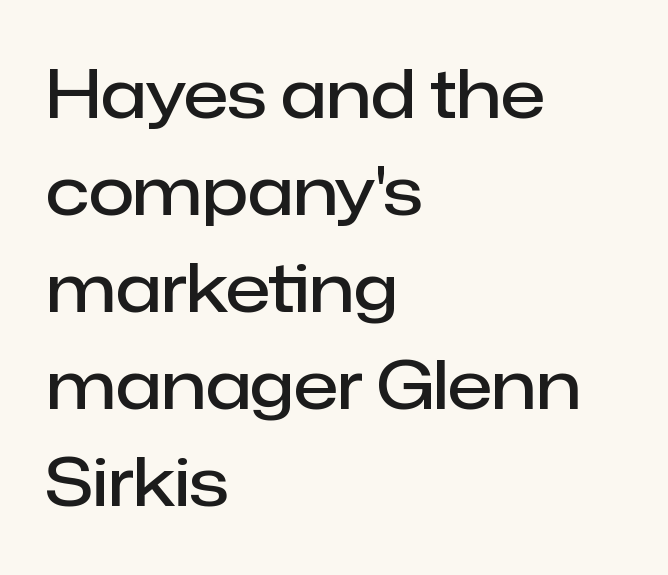
Q: Is the text bold? A: Semi-bold.
Q: Is the text italic (slanted)? A: No, it is upright.
Q: Is the typeface a serif or a sans-serif typeface? A: Sans-serif.
Q: Is the text underlined? A: No.
Q: How is the paragraph aligned? A: Left-aligned.
Q: Is the spacing between letters normal or unusually wide? A: Normal.
Q: Is the spacing between lines tight, normal or loose? A: Normal.
Q: Width (condensed, normal, or wide)? A: Normal.
Q: Stroke contrast? A: Low.
Q: x-height? A: Medium.
Q: Monospaced? A: No.
